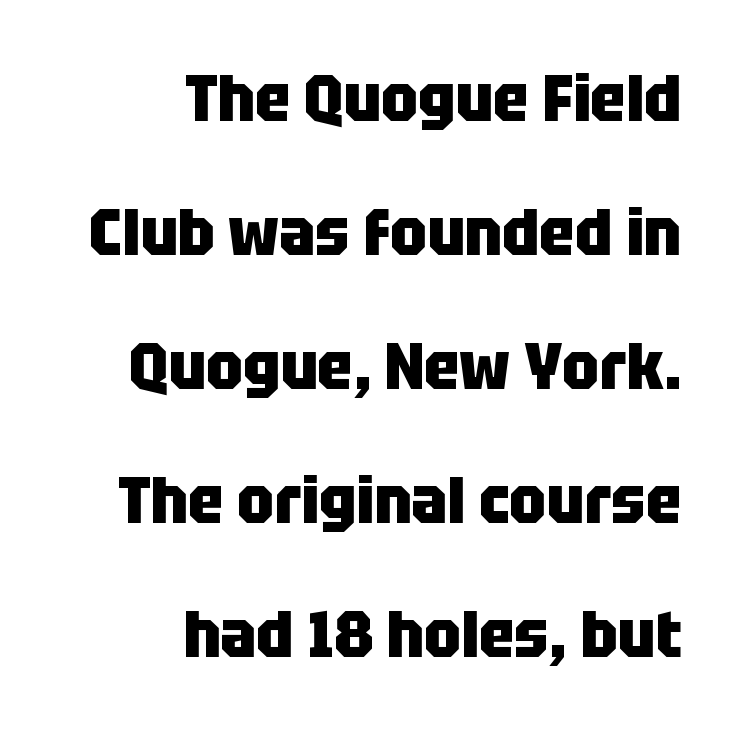
Reading down the column, the eye jumps a long way to each next line. The rendering shows plain stroke endings on the letterforms — a sans-serif design. The rendering keeps characters at their native spacing. Rendered with straight, roman letterforms. A typesetter would call this proportional, since set widths differ per character.
